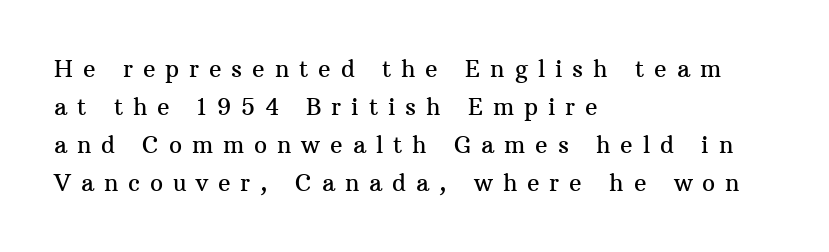
The image shows 23 px text type, upright; set left-aligned, normal line spacing (1.65x), unusually wide letter spacing (+0.43 em), not underlined.
